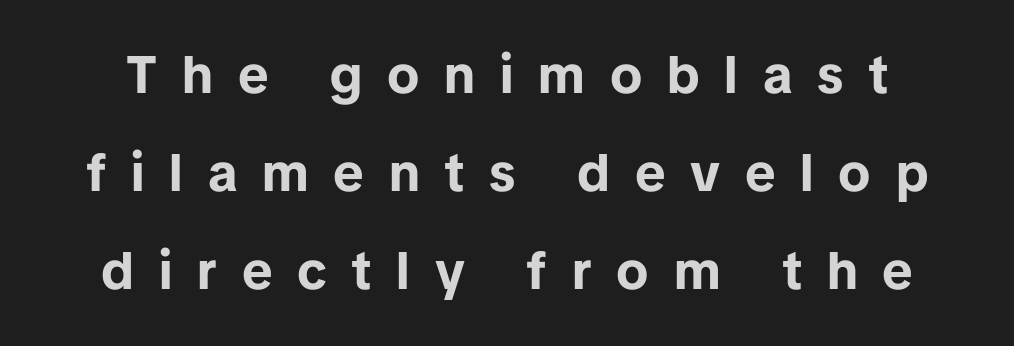
The letters advance in unequal steps, a hallmark of proportional type. The type is letterspaced generously, with wide tracking. Underlining? Definitely not there. The designer went with a sans here, leaving each stem footless.
